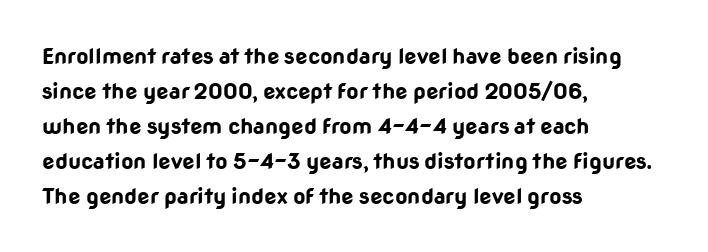
Horizontal bands of white between lines are of average thickness. The rendering keeps characters at their native spacing. Line beginnings align vertically; line endings do not. The font is running at its bold setting. No italicization has been applied; the sample stays upright.
